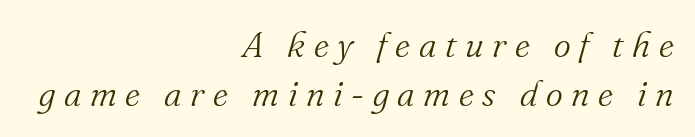
The image shows 36 px light serif type, italic (leaning right); set right-aligned, normal line spacing (1.35x), unusually wide letter spacing (+0.24 em), not underlined; medium stroke contrast and a small x-height.
